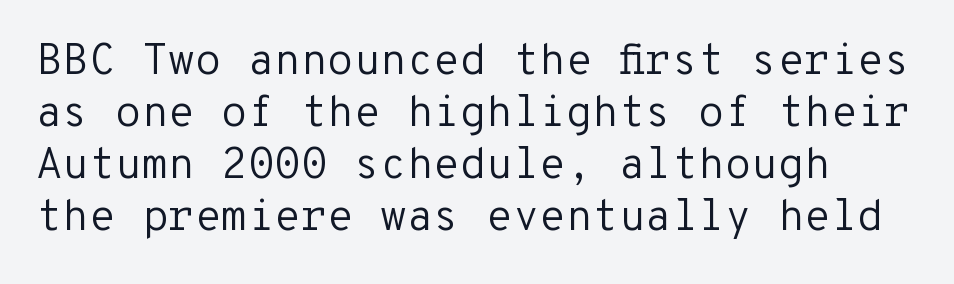
Q: Is the text bold? A: No.
Q: Is the text italic (slanted)? A: No, it is upright.
Q: Is the typeface a serif or a sans-serif typeface? A: Sans-serif.
Q: Is the text underlined? A: No.
Q: Is the spacing between letters normal or unusually wide? A: Normal.
Q: Width (condensed, normal, or wide)? A: Normal.
Q: Stroke contrast? A: Low.
Q: x-height? A: Medium.
Q: Monospaced? A: Yes.
